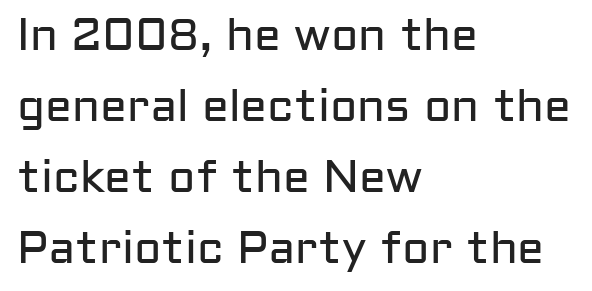
The image shows 45 px regular-weight sans-serif type, upright; set left-aligned, normal line spacing (1.58x), normal letter spacing, not underlined; low stroke contrast and a medium x-height.
